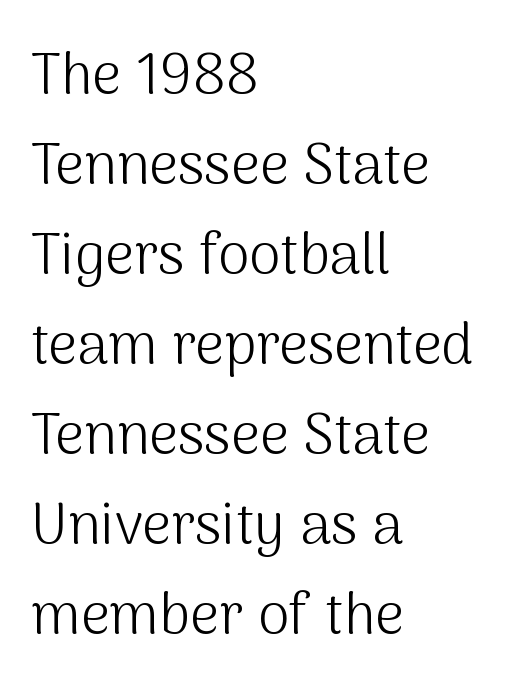
{"serif": "no", "italic": "no", "bold": "no", "weight": "light", "width": "normal", "stroke_contrast": "medium", "x_height": "medium", "monospaced": "no", "underline": "no", "align": "left", "line_spacing": "normal", "line_spacing_ratio": 1.58, "letter_spacing": "normal", "letter_spacing_em": 0.0, "glyph_px": 57}
